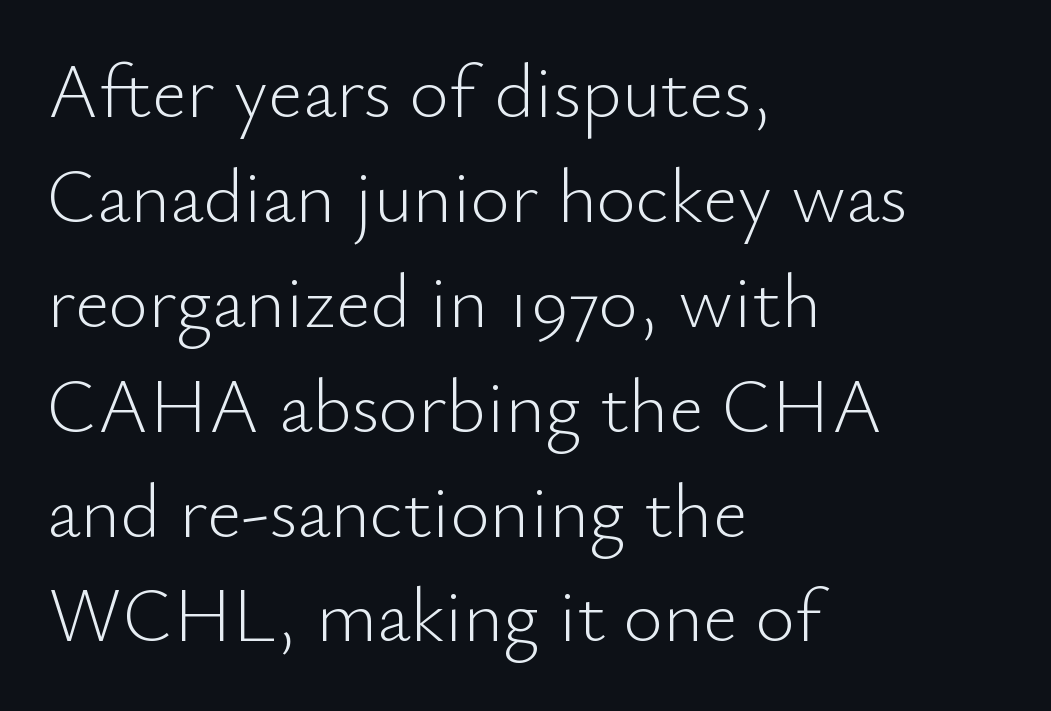
{"serif": "no", "italic": "no", "bold": "no", "weight": "light", "width": "normal", "stroke_contrast": "low", "x_height": "small", "monospaced": "no", "underline": "no", "align": "left", "line_spacing": "normal", "line_spacing_ratio": 1.38, "letter_spacing": "normal", "letter_spacing_em": 0.0, "glyph_px": 76}
